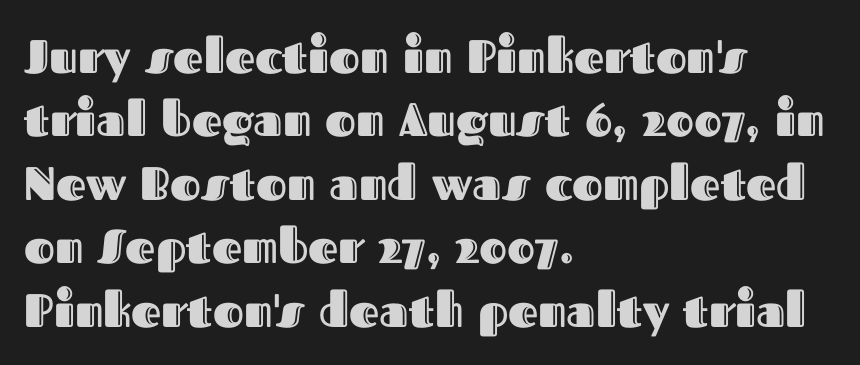
The paragraph has a hard left edge and a soft right edge. There is no visible air inserted between adjacent glyphs. Whoever set this chose a conventional vertical rhythm. The type sits square on the baseline with zero lean.
